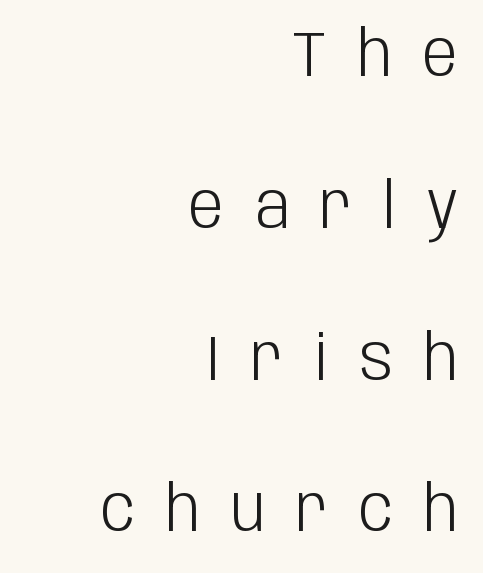
This is sans-serif lettering, the kind often seen on screens and signage. Horizontally, the lines are justified to the trailing edge only. The rendering uses a large line-height, opening up the rows. Each row of text sits above clean, open space. Every character sits straight up, as roman type does.
